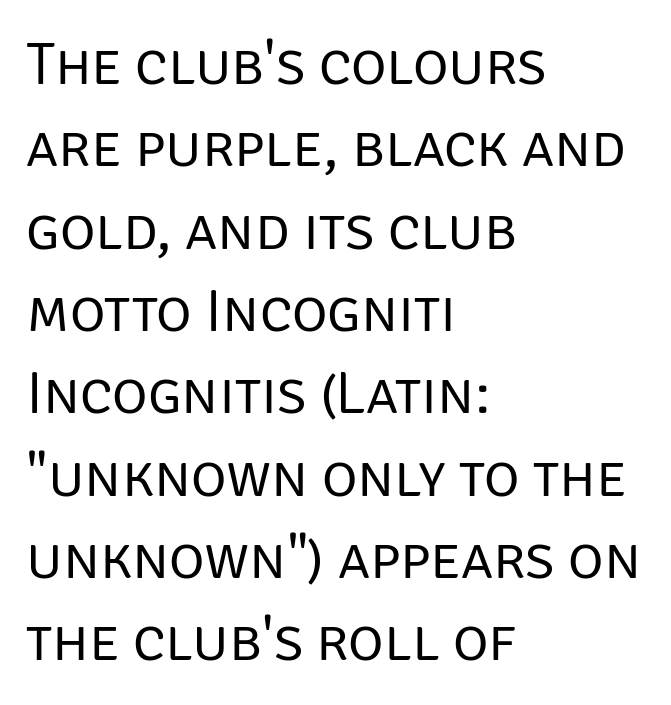
Q: Is the text bold? A: No.
Q: Is the text italic (slanted)? A: No, it is upright.
Q: Is the typeface a serif or a sans-serif typeface? A: Sans-serif.
Q: Is the text underlined? A: No.
Q: How is the paragraph aligned? A: Left-aligned.
Q: Is the spacing between letters normal or unusually wide? A: Normal.
Q: Is the spacing between lines tight, normal or loose? A: Normal.
Q: Width (condensed, normal, or wide)? A: Normal.
Q: Stroke contrast? A: Low.
Q: x-height? A: Large.
Q: Monospaced? A: No.
